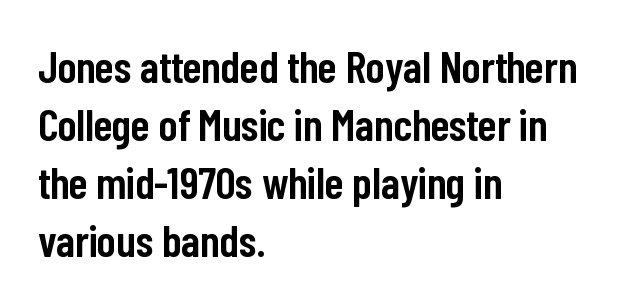
{"serif": "no", "italic": "no", "bold": "semi", "weight": "semibold", "width": "condensed", "stroke_contrast": "low", "x_height": "medium", "monospaced": "no", "underline": "no", "align": "left", "line_spacing": "normal", "line_spacing_ratio": 1.29, "letter_spacing": "normal", "letter_spacing_em": 0.0, "glyph_px": 45}
